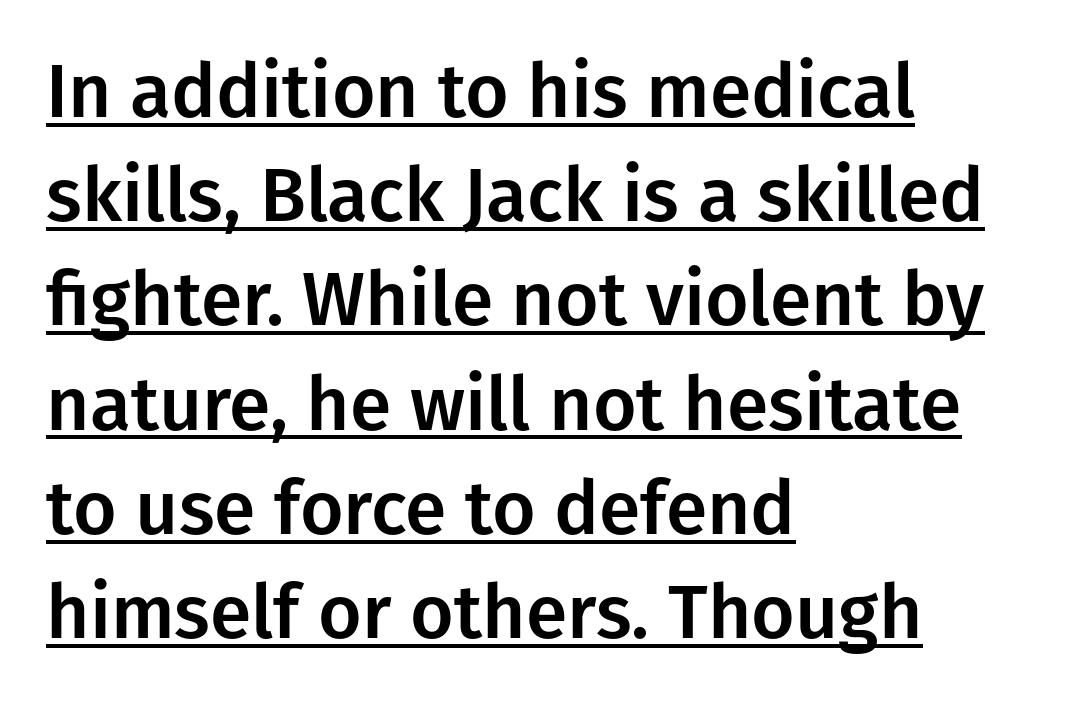
Spacing verdict: proportional, widths tailored to each character. This rendering uses left alignment, leaving the right contour irregular. Beneath each row of characters lies a ruled line. The designer went with a sans here, leaving each stem footless.
